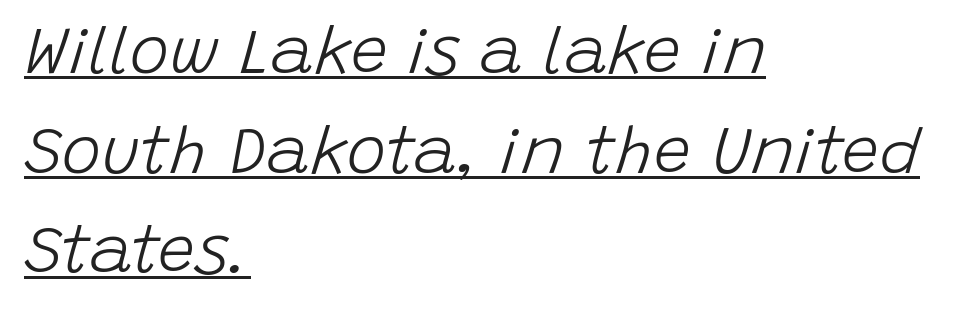
{"italic": "yes", "lean": "right", "slant_degrees": 15, "bold": "no", "weight": "light", "width": "normal", "stroke_contrast": "low", "x_height": "large", "monospaced": "no", "underline": "yes", "align": "left", "line_spacing": "normal", "line_spacing_ratio": 1.51, "letter_spacing": "normal", "letter_spacing_em": 0.0, "glyph_px": 66}
